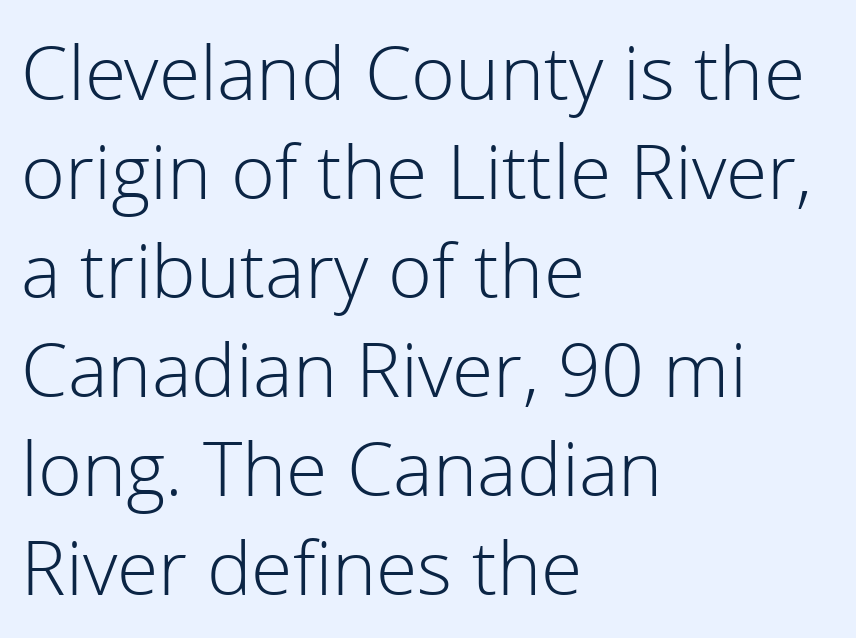
{"serif": "no", "italic": "no", "bold": "no", "weight": "light", "width": "normal", "stroke_contrast": "low", "x_height": "medium", "monospaced": "no", "underline": "no", "align": "left", "line_spacing": "normal", "line_spacing_ratio": 1.32, "letter_spacing": "normal", "letter_spacing_em": 0.0, "glyph_px": 75}
